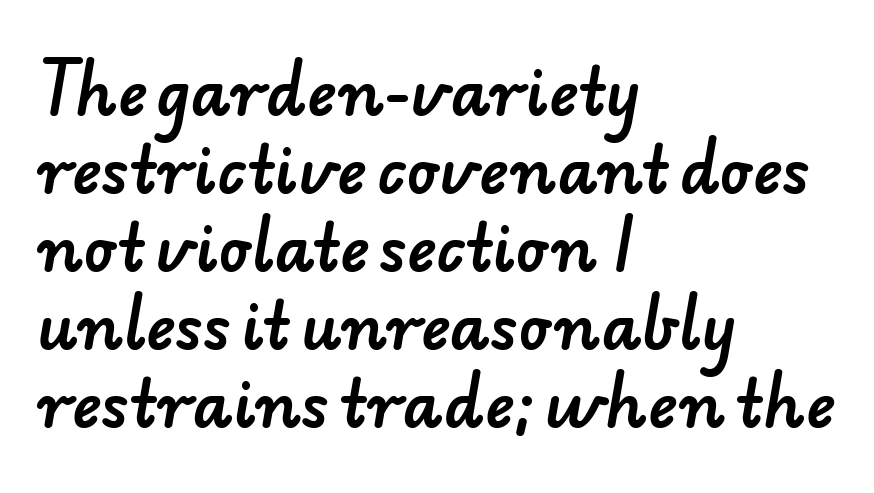
{"serif": "no", "width": "normal", "stroke_contrast": "low", "x_height": "small", "monospaced": "no", "underline": "no", "align": "left", "line_spacing": "normal", "line_spacing_ratio": 1.26, "letter_spacing": "normal", "letter_spacing_em": 0.0, "glyph_px": 62}
